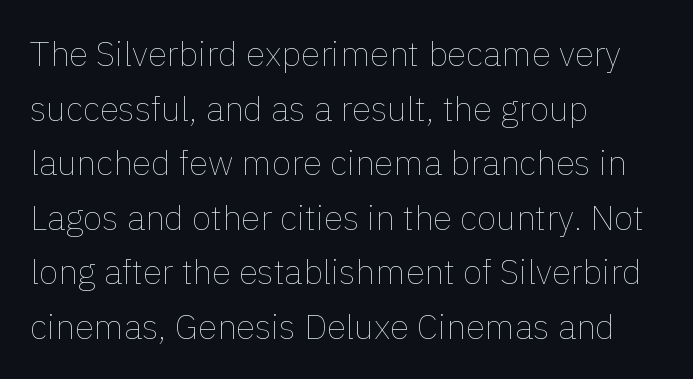
Upright lettering throughout. The rendering uses a moderate line-height, typical for paragraphs. Descender tails drop into unmarked territory. Each line starts at the same left margin while the right side varies.
